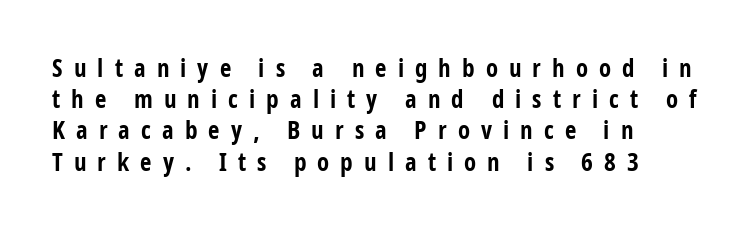
The image shows 25 px bold type, upright; set left-aligned, normal line spacing (1.25x), unusually wide letter spacing (+0.44 em), not underlined.
